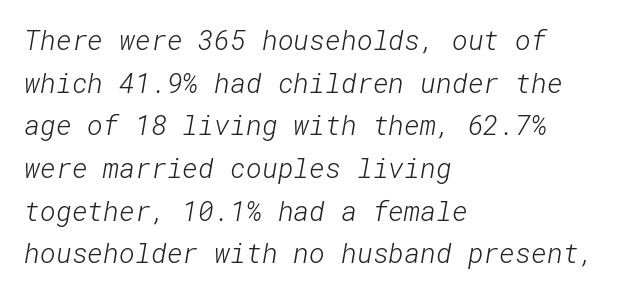
This rendering leaves character spacing at its baseline value. The space directly below the letters is spotless. Does the copy run flush right? No — it runs flush left. A typesetter would call this leading conventional body-copy spacing. Stems and bowls with no extra thickness — not bold.
